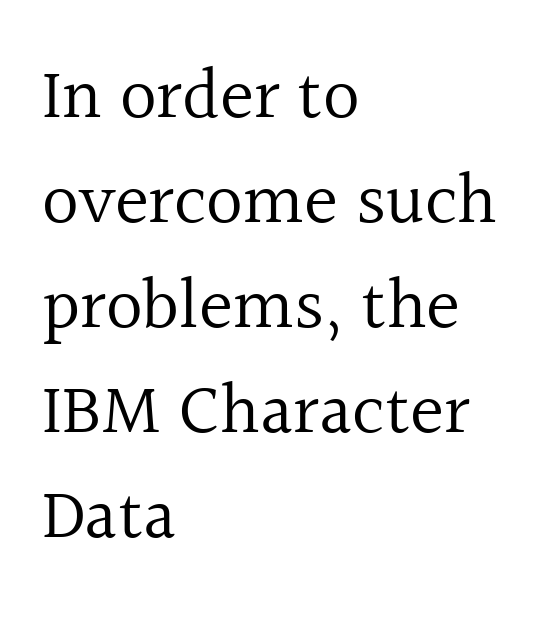
{"serif": "yes", "italic": "no", "bold": "no", "weight": "regular", "width": "normal", "x_height": "medium", "monospaced": "no", "underline": "no", "align": "left", "line_spacing": "normal", "line_spacing_ratio": 1.46, "letter_spacing": "normal", "letter_spacing_em": 0.0, "glyph_px": 72}
